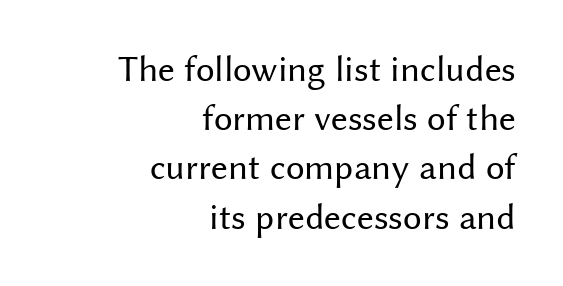
Q: Is the text bold? A: No.
Q: Is the text italic (slanted)? A: No, it is upright.
Q: Is the typeface a serif or a sans-serif typeface? A: Sans-serif.
Q: Is the text underlined? A: No.
Q: How is the paragraph aligned? A: Right-aligned.
Q: Is the spacing between letters normal or unusually wide? A: Normal.
Q: Is the spacing between lines tight, normal or loose? A: Normal.
Q: Width (condensed, normal, or wide)? A: Normal.
Q: Stroke contrast? A: Medium.
Q: x-height? A: Medium.
Q: Monospaced? A: No.
